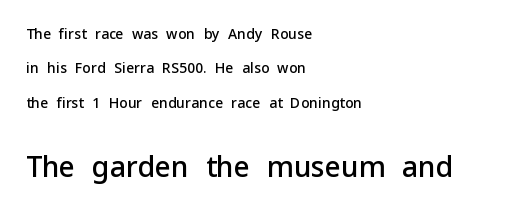
The image shows 28 px semibold sans-serif type, upright; set left-aligned, loose line spacing (2.46x), normal letter spacing, not underlined; the second (bottom) block is 2.0x larger; low stroke contrast and a medium x-height.
